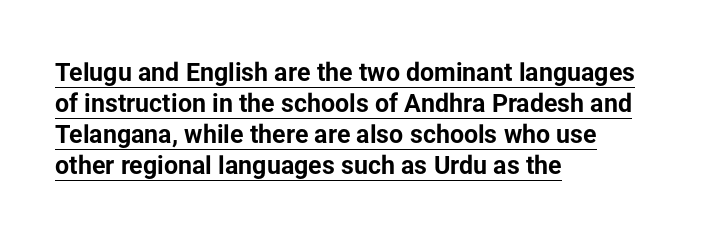
{"italic": "no", "bold": "yes", "underline": "yes", "align": "left", "line_spacing_ratio": 1.24, "letter_spacing": "normal", "letter_spacing_em": 0.0, "glyph_px": 25}
